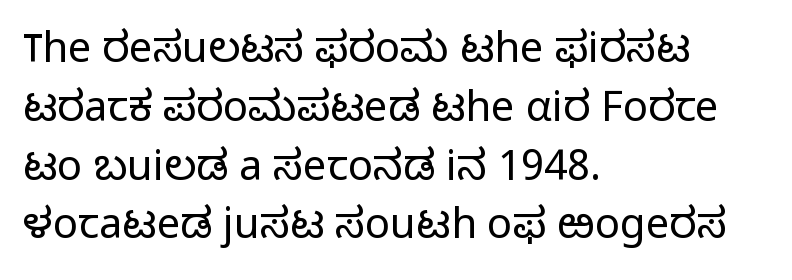
{"serif": "no", "italic": "no", "bold": "no", "weight": "light", "width": "normal", "stroke_contrast": "low", "x_height": "medium", "monospaced": "no", "underline": "no", "align": "left", "line_spacing": "normal", "line_spacing_ratio": 1.4, "letter_spacing": "normal", "letter_spacing_em": 0.0, "glyph_px": 42}
